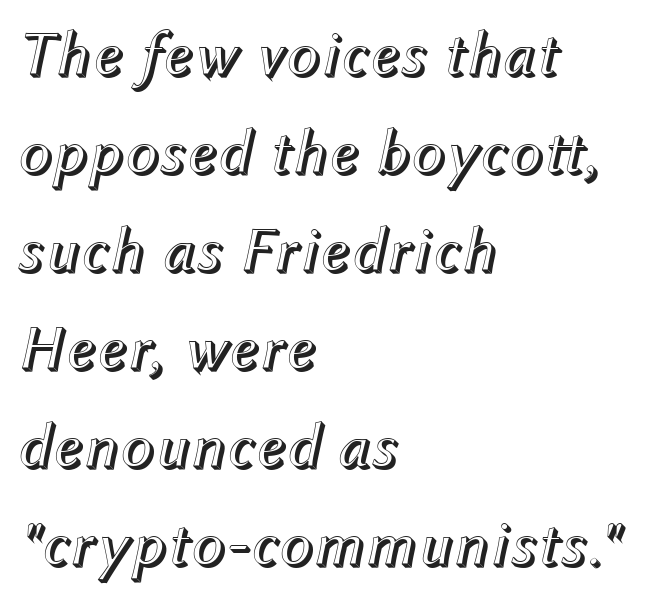
{"italic": "yes", "lean": "right", "slant_degrees": 12, "width": "normal", "x_height": "medium", "monospaced": "no", "underline": "no", "align": "left", "line_spacing": "normal", "line_spacing_ratio": 1.53, "letter_spacing": "normal", "letter_spacing_em": 0.0, "glyph_px": 64}
